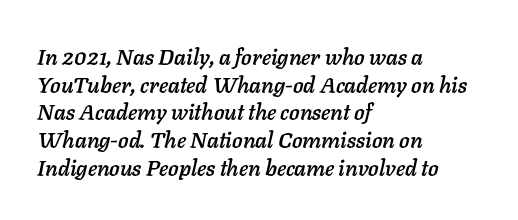
{"italic": "yes", "lean": "right", "slant_degrees": 11, "underline": "no", "align": "left", "line_spacing": "normal", "line_spacing_ratio": 1.26, "letter_spacing": "normal", "letter_spacing_em": 0.0, "glyph_px": 22}
